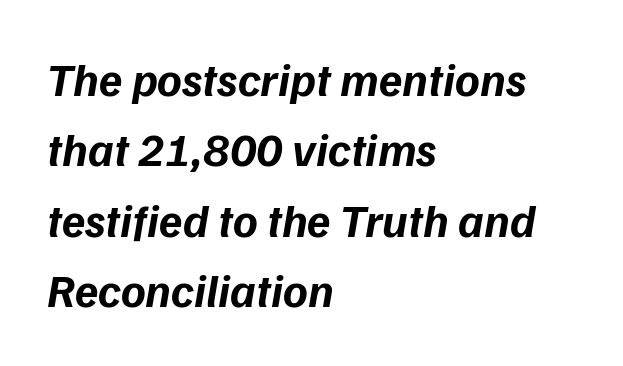
A clean baseline with only descenders dipping below it. Rows of type keep a routine distance in the vertical direction. There's an unmistakable incline to the writing here. Think of a printed novel: that variable character pitch is what you see here. Notice how thick the strokes are: this is what a full bold looks like.
